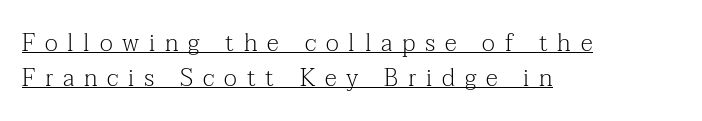
{"italic": "no", "bold": "no", "underline": "yes", "align": "left", "line_spacing": "normal", "line_spacing_ratio": 1.45, "letter_spacing": "wide", "letter_spacing_em": 0.41, "glyph_px": 24}
